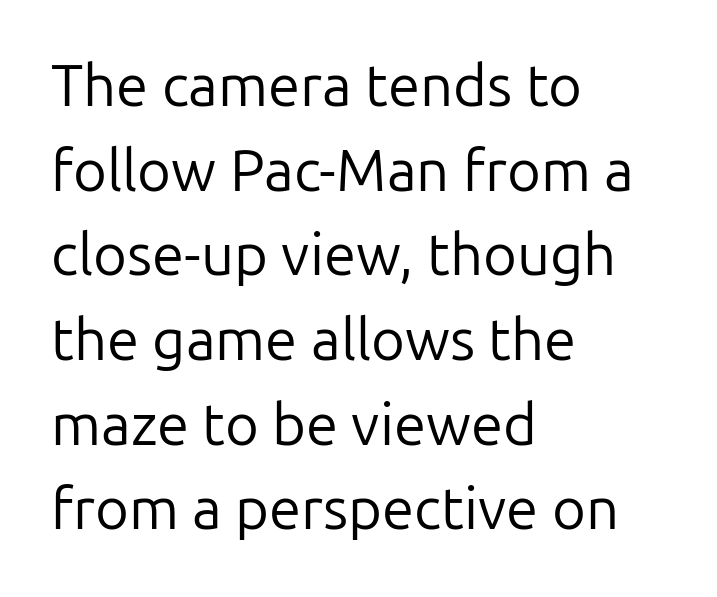
Q: Is the text bold? A: No.
Q: Is the text italic (slanted)? A: No, it is upright.
Q: Is the typeface a serif or a sans-serif typeface? A: Sans-serif.
Q: Is the text underlined? A: No.
Q: How is the paragraph aligned? A: Left-aligned.
Q: Is the spacing between letters normal or unusually wide? A: Normal.
Q: Is the spacing between lines tight, normal or loose? A: Normal.
Q: Width (condensed, normal, or wide)? A: Normal.
Q: Stroke contrast? A: Low.
Q: x-height? A: Medium.
Q: Monospaced? A: No.
